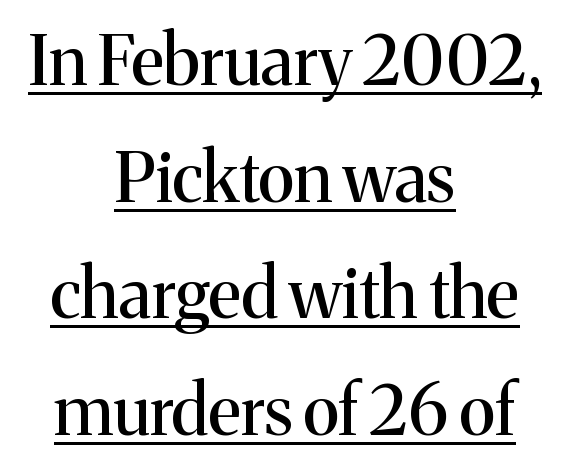
The image shows 69 px serif type, upright; set centered, normal line spacing (1.69x), normal letter spacing, underlined; medium stroke contrast and a medium x-height.
